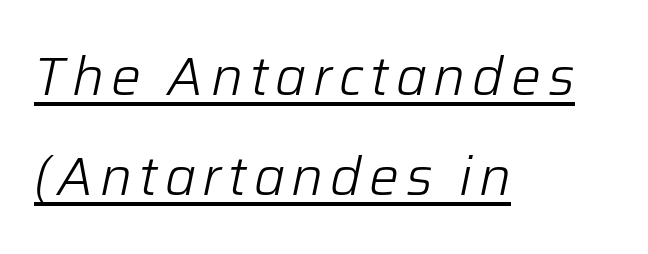
{"italic": "yes", "lean": "right", "slant_degrees": 12, "bold": "no", "weight": "light", "width": "normal", "stroke_contrast": "low", "x_height": "medium", "monospaced": "no", "underline": "yes", "align": "left", "line_spacing_ratio": 1.89, "glyph_px": 53}
